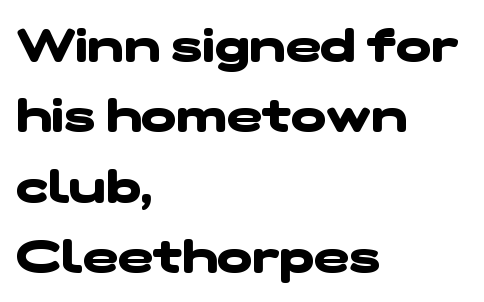
The glyphs are unaccompanied by any horizontal stroke below them. The face used here is a sans, in the tradition of grotesques and geometrics. How would I describe the line gaps? Plain and ordinary. Set as a true bold cut, around the 700 mark.
